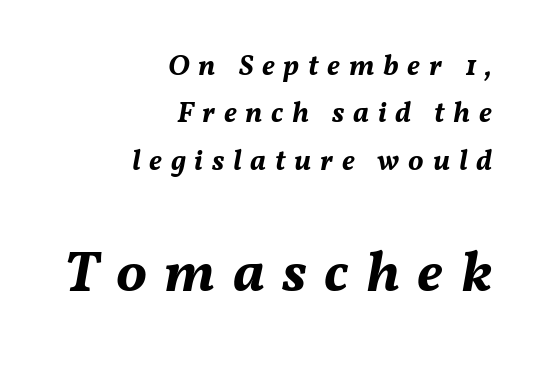
{"italic": "yes", "lean": "right", "slant_degrees": 11, "bold": "yes", "weight": "bold", "width": "normal", "stroke_contrast": "medium", "x_height": "medium", "monospaced": "no", "underline": "no", "align": "right", "line_spacing": "normal", "line_spacing_ratio": 1.63, "letter_spacing": "wide", "letter_spacing_em": 0.3, "larger_block": "second", "size_ratio": 2.0, "glyph_px": 58}
